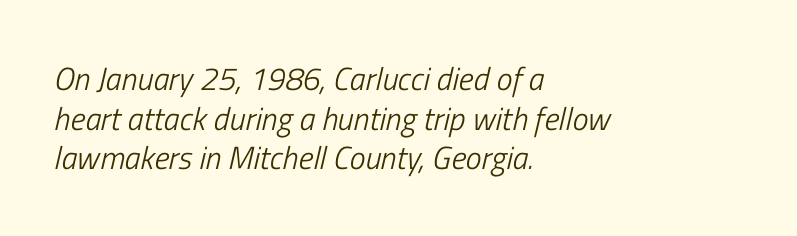
Here the designer chose a conventional face with non-uniform glyph widths. Yep, that's italic — everything's leaning. Is the letter spacing exaggerated? No — it looks like the ordinary default. Underline: absent. The ragged edge is on the right, which tells us the setting is flush left. Weight: regular or lighter.
